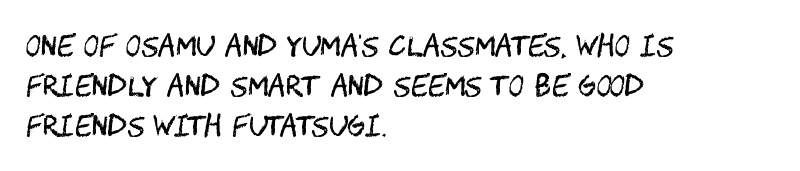
Q: Is the text bold? A: No.
Q: Is the text italic (slanted)? A: No, it is upright.
Q: Is the text underlined? A: No.
Q: How is the paragraph aligned? A: Left-aligned.
Q: Is the spacing between letters normal or unusually wide? A: Normal.
Q: Is the spacing between lines tight, normal or loose? A: Normal.
